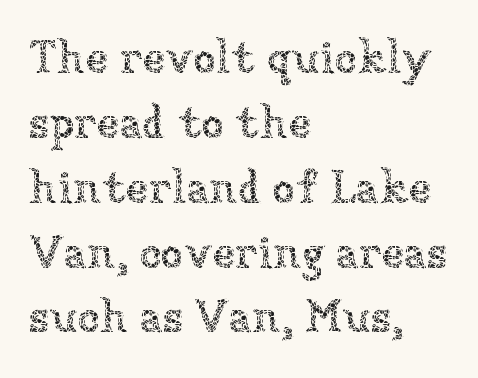
A roman cut, with each character standing at attention. Quick note: underline off. Bold? No — there's no thickening of the strokes. Think of a printed novel: that variable character pitch is what you see here. Caption: standard tracking, unaltered. A classic flush-left, rag-right setting is used for this passage.
